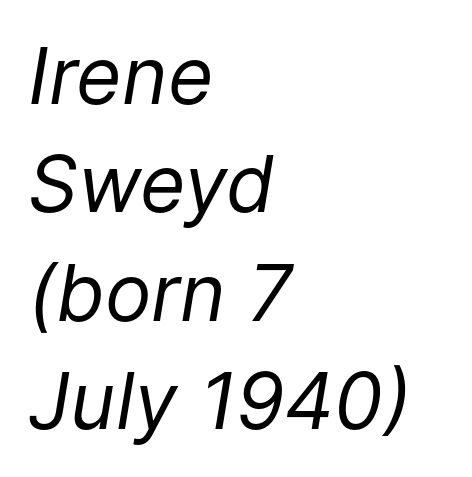
Q: Is the text bold? A: No.
Q: Is the text italic (slanted)? A: Yes, it leans right by about 9 degrees.
Q: Is the text underlined? A: No.
Q: How is the paragraph aligned? A: Left-aligned.
Q: Is the spacing between letters normal or unusually wide? A: Normal.
Q: Is the spacing between lines tight, normal or loose? A: Normal.
Q: Width (condensed, normal, or wide)? A: Normal.
Q: Stroke contrast? A: Low.
Q: x-height? A: Medium.
Q: Monospaced? A: No.
